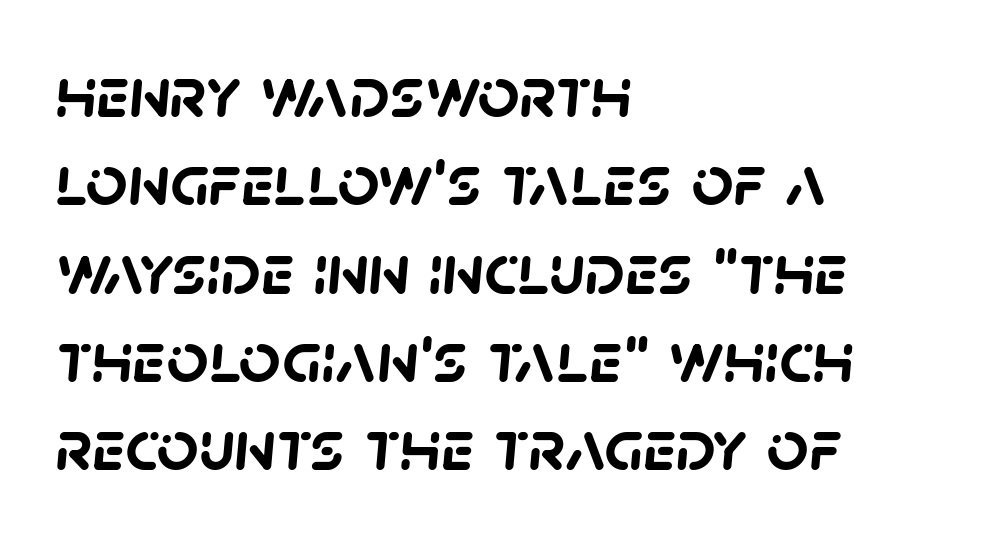
Q: Is the text bold? A: Yes.
Q: Is the typeface a serif or a sans-serif typeface? A: Sans-serif.
Q: Is the text underlined? A: No.
Q: How is the paragraph aligned? A: Left-aligned.
Q: Is the spacing between letters normal or unusually wide? A: Normal.
Q: Width (condensed, normal, or wide)? A: Normal.
Q: Stroke contrast? A: Low.
Q: x-height? A: Large.
Q: Monospaced? A: No.
